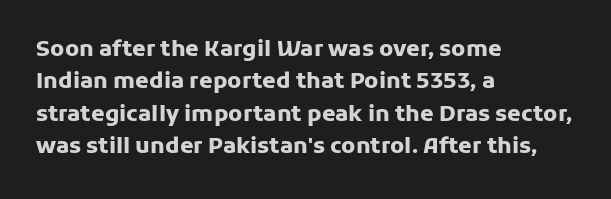
{"italic": "no", "bold": "yes", "underline": "no", "align": "left", "line_spacing": "normal", "line_spacing_ratio": 1.47, "letter_spacing": "normal", "letter_spacing_em": 0.0, "glyph_px": 22}
